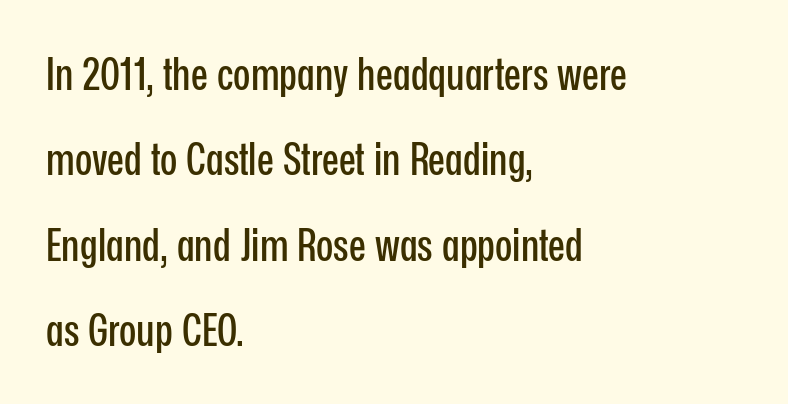
{"serif": "no", "italic": "no", "width": "condensed", "stroke_contrast": "low", "x_height": "medium", "monospaced": "no", "underline": "no", "align": "left", "line_spacing": "loose", "line_spacing_ratio": 1.9, "letter_spacing": "normal", "letter_spacing_em": 0.0, "glyph_px": 45}
